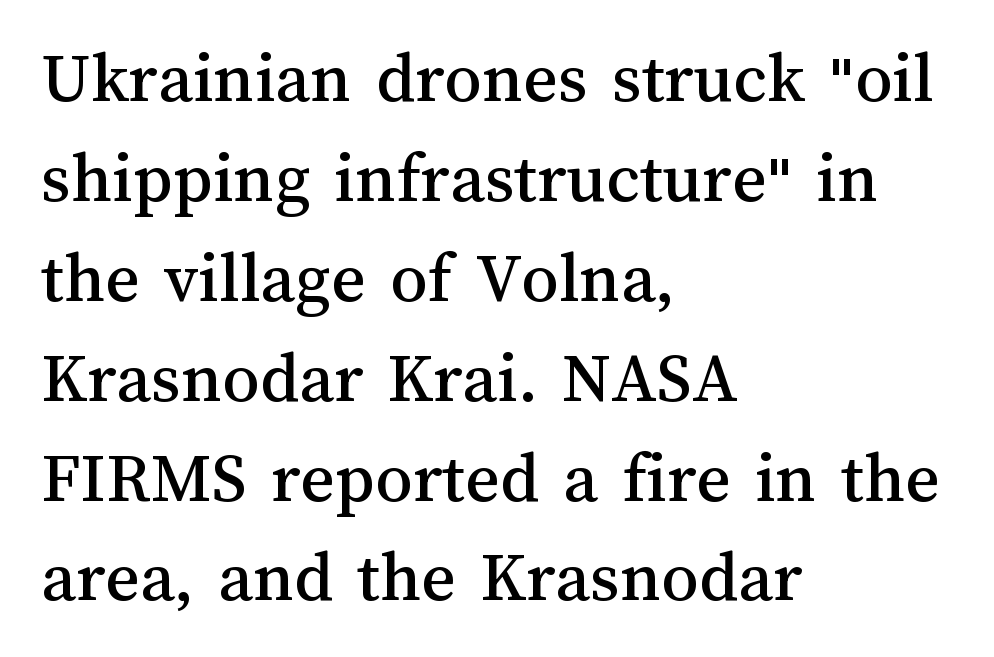
Q: Is the text italic (slanted)? A: No, it is upright.
Q: Is the text underlined? A: No.
Q: How is the paragraph aligned? A: Left-aligned.
Q: Is the spacing between letters normal or unusually wide? A: Normal.
Q: Is the spacing between lines tight, normal or loose? A: Normal.
Q: Width (condensed, normal, or wide)? A: Normal.
Q: Stroke contrast? A: Medium.
Q: x-height? A: Medium.
Q: Monospaced? A: No.
